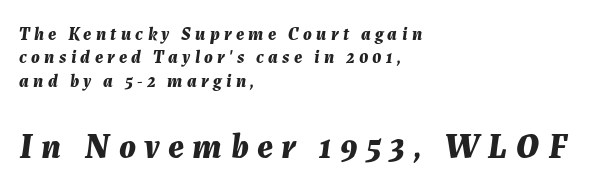
Q: Is the text bold? A: Yes.
Q: Is the text italic (slanted)? A: Yes, it leans right by about 7 degrees.
Q: Is the text underlined? A: No.
Q: How is the paragraph aligned? A: Left-aligned.
Q: Is the spacing between letters normal or unusually wide? A: Unusually wide.
Q: Is the spacing between lines tight, normal or loose? A: Normal.
Q: Which block of text is set in a larger size, the first (top) or the second (bottom)? A: The second (bottom) one.
Q: Width (condensed, normal, or wide)? A: Normal.
Q: Stroke contrast? A: Medium.
Q: x-height? A: Medium.
Q: Monospaced? A: No.
